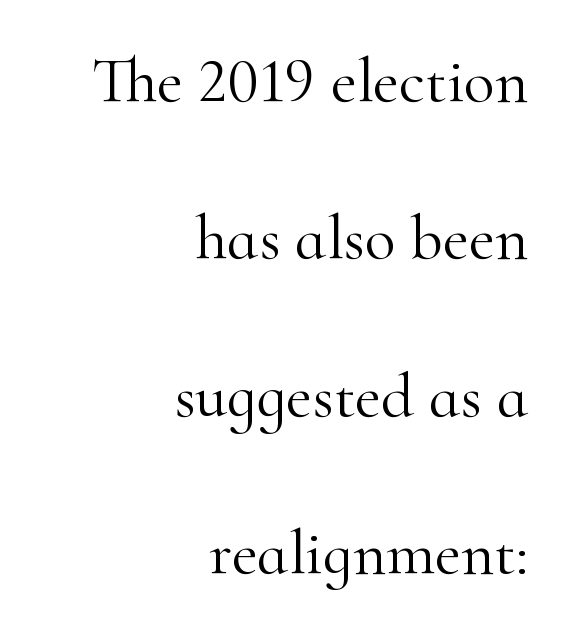
Q: Is the text bold? A: No.
Q: Is the text italic (slanted)? A: No, it is upright.
Q: Is the typeface a serif or a sans-serif typeface? A: Serif.
Q: Is the text underlined? A: No.
Q: How is the paragraph aligned? A: Right-aligned.
Q: Is the spacing between letters normal or unusually wide? A: Normal.
Q: Is the spacing between lines tight, normal or loose? A: Loose.
Q: Width (condensed, normal, or wide)? A: Normal.
Q: Stroke contrast? A: High.
Q: x-height? A: Small.
Q: Monospaced? A: No.
